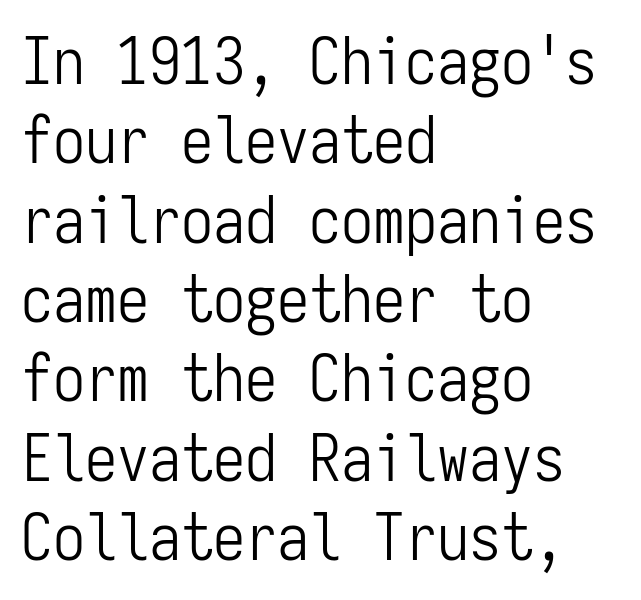
Do the characters align in a grid? Yes, the font is monospaced. Only glyphs here, with clear space below each row. Is the stroke heavy? The answer is a plain regular-or-lighter. Does the lettering tilt? It doesn't — this is upright. Compared with a centered layout, this one pins lines to the left instead.
